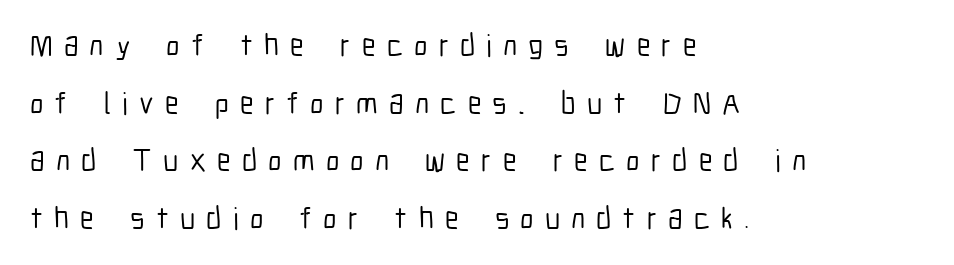
The image shows 31 px condensed sans-serif type, upright; set left-aligned, line spacing 1.86x, unusually wide letter spacing (+0.36 em), not underlined; low stroke contrast and a medium x-height.
